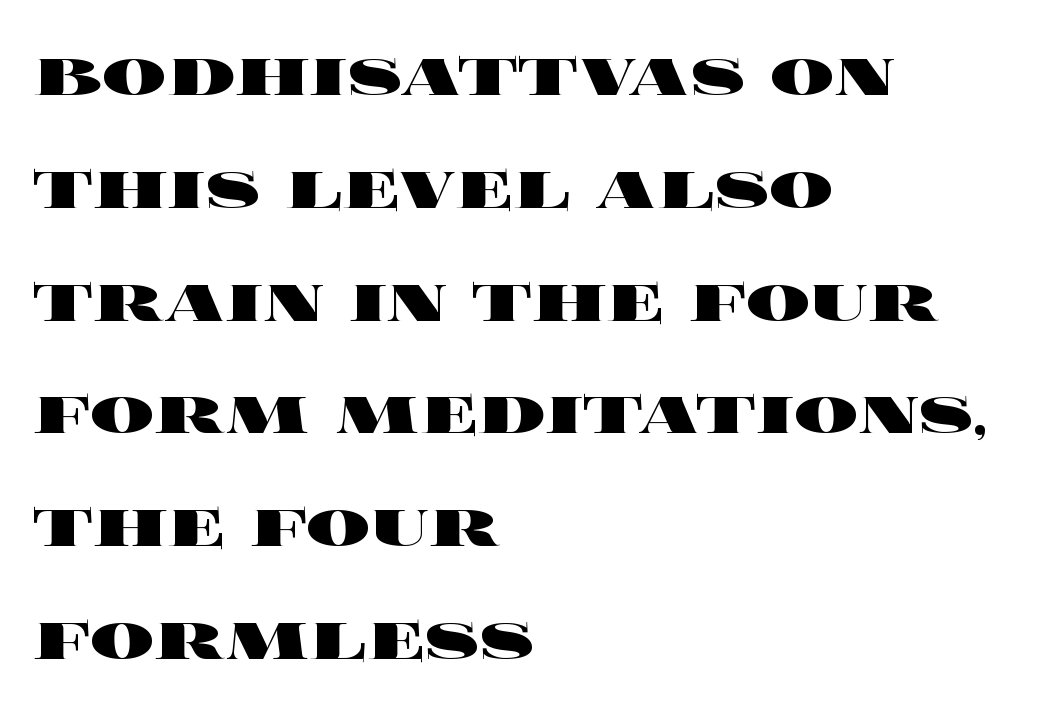
{"italic": "no", "bold": "yes", "weight": "heavy", "width": "wide", "x_height": "large", "monospaced": "no", "underline": "no", "align": "left", "line_spacing": "normal", "line_spacing_ratio": 1.41, "letter_spacing": "normal", "letter_spacing_em": 0.0, "glyph_px": 80}
